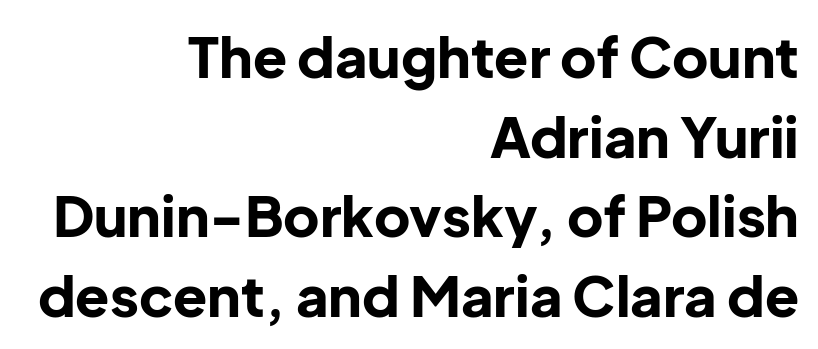
Each row of text sits above clean, open space. Nobody touched the tracking dial on this one. The letters carry no serifs — their stems end cleanly without finishing strokes. I'd describe the lettering as bold — thick and assertive. The rows are spaced the way most documents space them.
